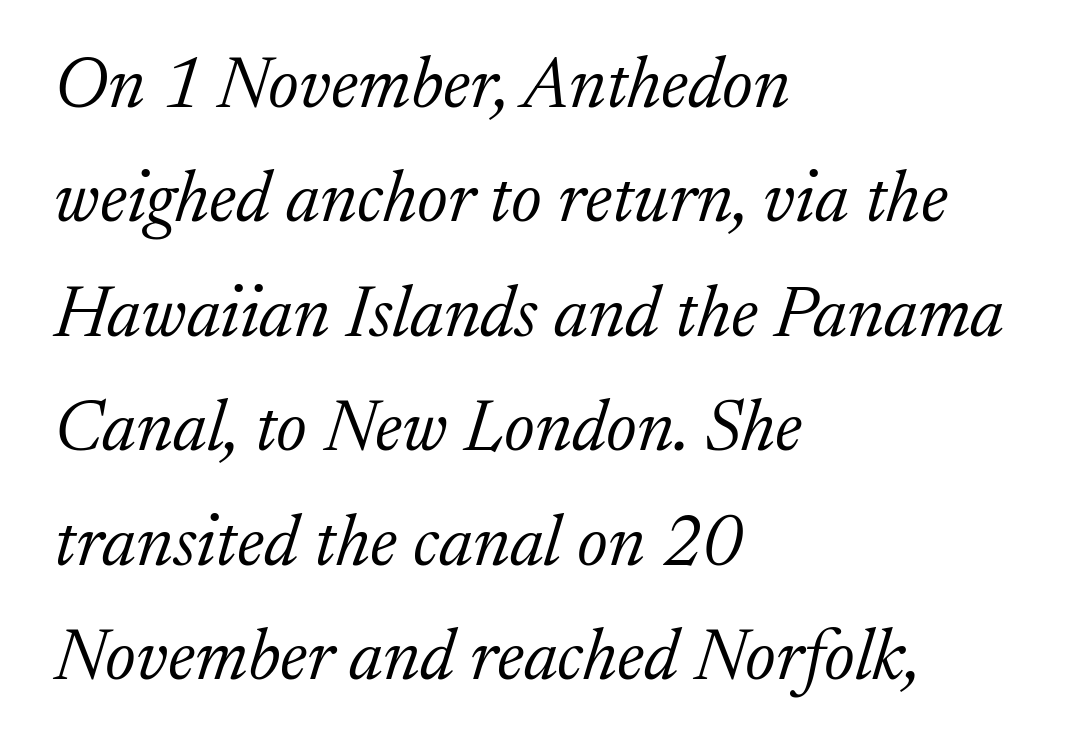
The image shows 72 px light serif type, italic (leaning right); set left-aligned, normal line spacing (1.59x), normal letter spacing, not underlined; low stroke contrast and a medium x-height.
